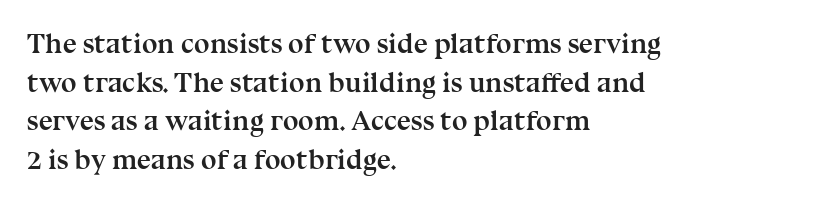
{"serif": "yes", "italic": "no", "bold": "yes", "weight": "semibold", "width": "normal", "stroke_contrast": "medium", "x_height": "medium", "monospaced": "no", "underline": "no", "align": "left", "line_spacing": "normal", "line_spacing_ratio": 1.38, "letter_spacing": "normal", "letter_spacing_em": 0.0, "glyph_px": 28}
